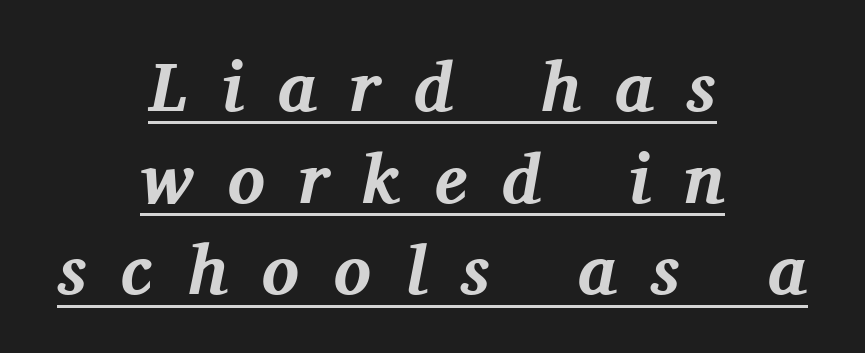
Which margin do the lines hug? Neither — every line sits in the middle. If you drew a line through each stem, it would be angled. The typeface chosen for these lines features serifs. Beneath each row of characters lies a ruled line. The rendering uses natural spacing where letterforms have individual widths.
